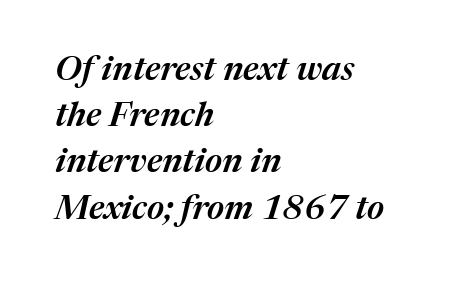
The passage is arranged the way most books set body copy — flush left. The line-height multiplier appears to be the usual default. Slanted lettering throughout. You could not count columns in this text — the font is proportionally spaced.
